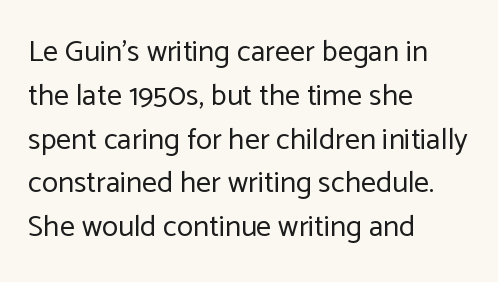
The image shows 30 px regular-weight sans-serif type, upright; set left-aligned, normal line spacing (1.46x), normal letter spacing, not underlined; low stroke contrast and a medium x-height.
